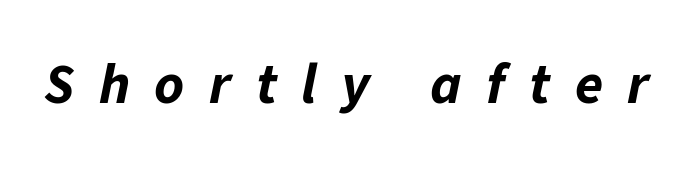
This rendering widens character spacing well past its baseline value. Here the designer chose a conventional face with non-uniform glyph widths. The passage shown leans; its letterforms are oblique. The glyphs have the mass of a bold cut.
